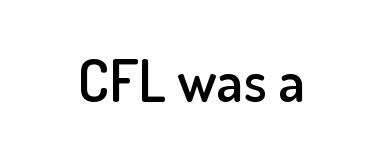
{"serif": "no", "italic": "no", "bold": "semi", "weight": "semibold", "width": "normal", "stroke_contrast": "low", "x_height": "small", "monospaced": "no", "underline": "no", "letter_spacing": "normal", "letter_spacing_em": 0.0, "glyph_px": 58}
